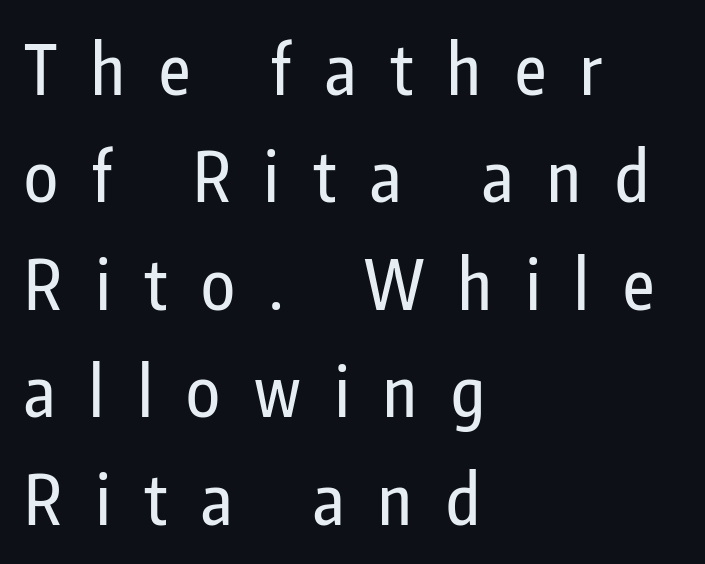
Posture: straight, roman, zero tilt. Looks like regular typesetting: each glyph gets only the width it needs. The gaps between neighbouring characters are conspicuously large. Leading matches the norm, producing a regular column. The gap between lines stays unmarked.
